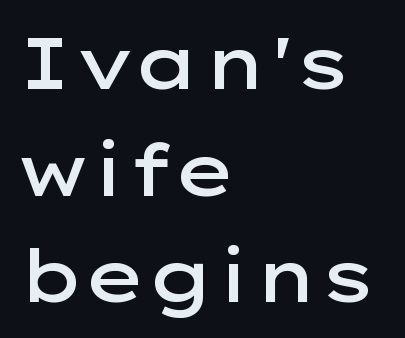
Q: Is the text bold? A: Semi-bold.
Q: Is the text italic (slanted)? A: No, it is upright.
Q: Is the typeface a serif or a sans-serif typeface? A: Sans-serif.
Q: Is the text underlined? A: No.
Q: How is the paragraph aligned? A: Left-aligned.
Q: Is the spacing between letters normal or unusually wide? A: Normal.
Q: Is the spacing between lines tight, normal or loose? A: Normal.
Q: Width (condensed, normal, or wide)? A: Wide.
Q: Stroke contrast? A: Low.
Q: x-height? A: Medium.
Q: Monospaced? A: No.
